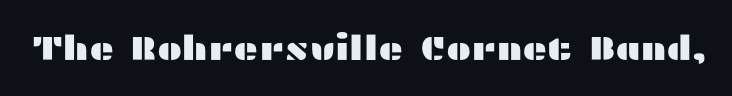
The image shows 34 px wide sans-serif type, upright; set normal letter spacing, not underlined; medium stroke contrast and a medium x-height.
